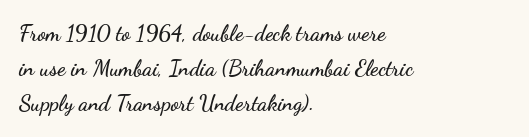
Q: Is the text italic (slanted)? A: Yes.
Q: Is the text underlined? A: No.
Q: How is the paragraph aligned? A: Left-aligned.
Q: Is the spacing between letters normal or unusually wide? A: Normal.
Q: Is the spacing between lines tight, normal or loose? A: Normal.
